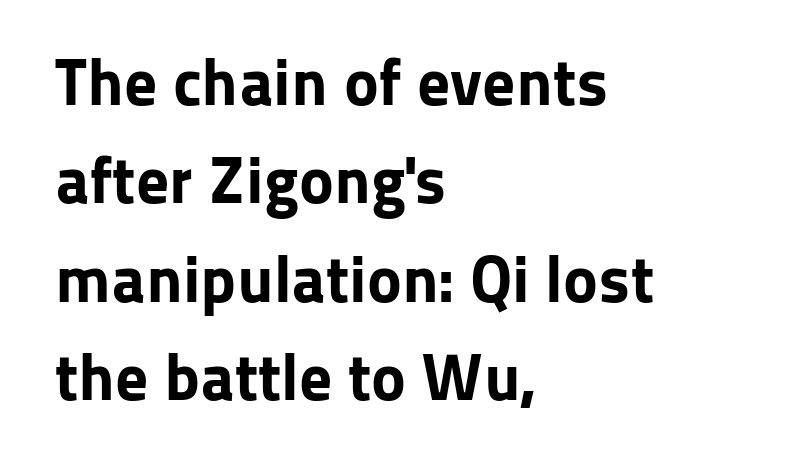
The image shows 66 px bold sans-serif type, upright; set left-aligned, normal line spacing (1.49x), normal letter spacing, not underlined; low stroke contrast and a medium x-height.
